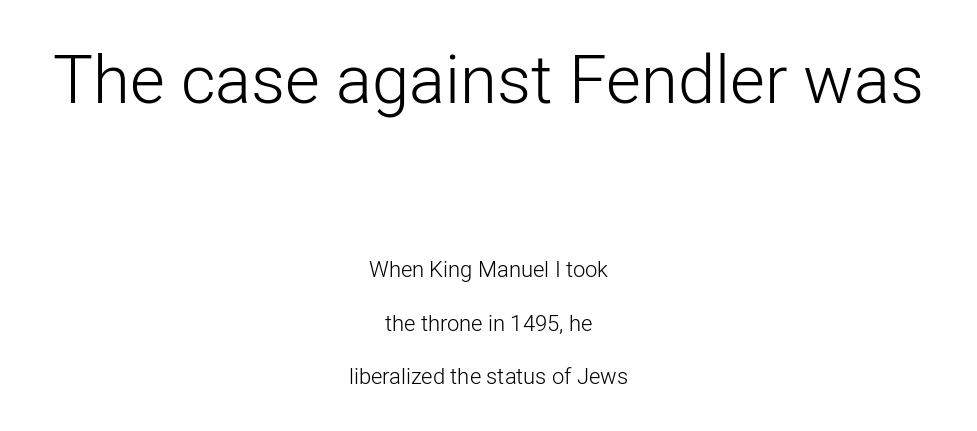
{"serif": "no", "italic": "no", "bold": "no", "weight": "light", "width": "normal", "stroke_contrast": "low", "x_height": "medium", "monospaced": "no", "underline": "no", "align": "center", "line_spacing": "loose", "line_spacing_ratio": 2.43, "letter_spacing": "normal", "letter_spacing_em": 0.0, "larger_block": "first", "size_ratio": 3.05, "glyph_px": 67}
